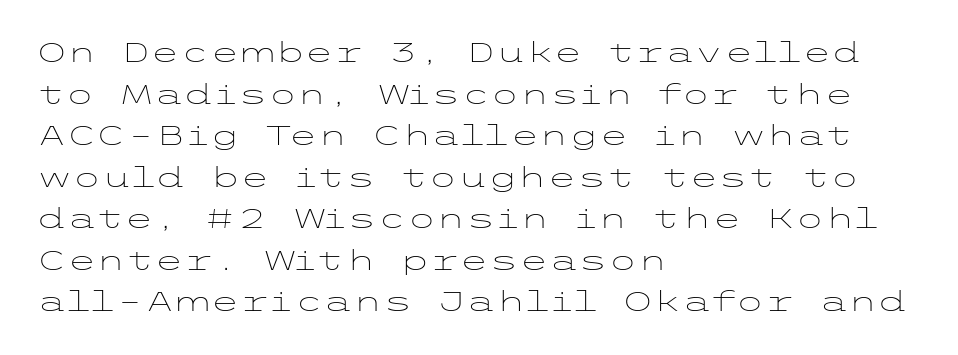
This sample uses an upright cut, with every glyph sitting square on the baseline. Lines of text with bare space underneath. The setting favours the left margin, as ordinary paragraphs usually do. Leading: standard. The typesetting does not lean heavy: it is not bold. You could call the tracking neutral — neither tight nor loose.
